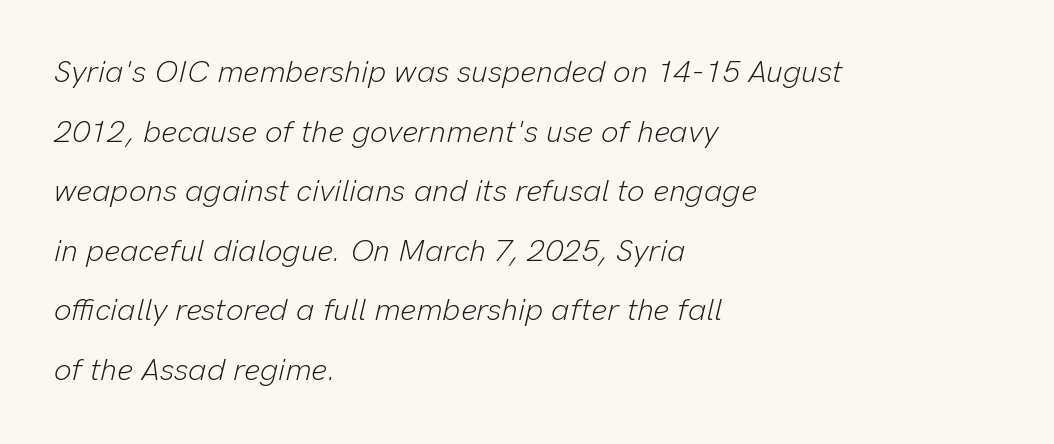
Q: Is the text bold? A: No.
Q: Is the text italic (slanted)? A: Yes, it leans right by about 13 degrees.
Q: Is the text underlined? A: No.
Q: How is the paragraph aligned? A: Left-aligned.
Q: Is the spacing between letters normal or unusually wide? A: Normal.
Q: Is the spacing between lines tight, normal or loose? A: Loose.
Q: Width (condensed, normal, or wide)? A: Normal.
Q: Stroke contrast? A: Low.
Q: x-height? A: Medium.
Q: Monospaced? A: No.
